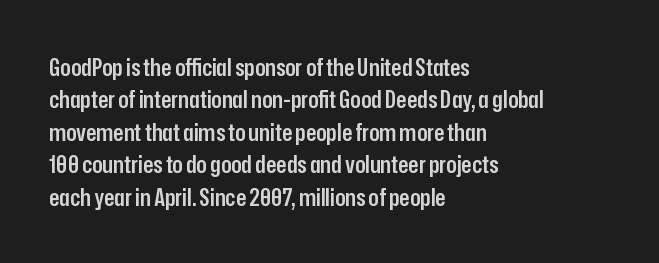
The image shows 24 px text type, upright; set left-aligned, normal line spacing (1.35x), normal letter spacing, not underlined.
